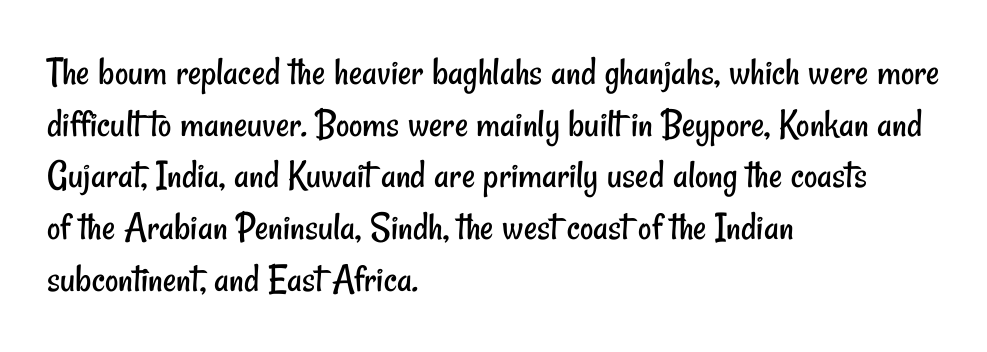
The letters sit at their default tracking, neither squeezed nor spread. Reading down the column, the eye jumps a familiar distance to each next line. Check the space under the baseline: it is left empty. Horizontally, the lines are justified to the leading edge only. Stroke thickness stays within the range of a standard reading face or lighter. These lines are rendered in a variable-pitch font.
